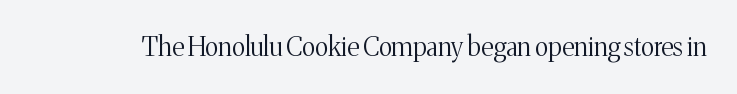
A roman cut, with each character standing at attention. Decoration check: the copy has no underline. The gaps between neighbouring characters are ordinary and unremarkable. Bold? No — there's no thickening of the strokes.
